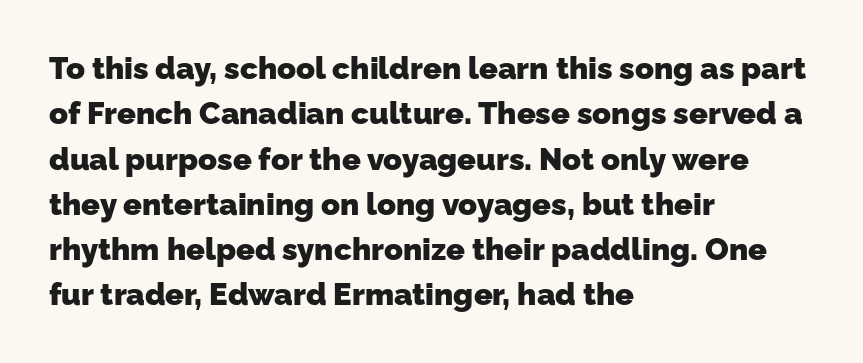
Q: Is the text bold? A: Yes.
Q: Is the typeface a serif or a sans-serif typeface? A: Sans-serif.
Q: Is the text underlined? A: No.
Q: How is the paragraph aligned? A: Left-aligned.
Q: Is the spacing between letters normal or unusually wide? A: Normal.
Q: Is the spacing between lines tight, normal or loose? A: Normal.
Q: Width (condensed, normal, or wide)? A: Normal.
Q: Stroke contrast? A: Low.
Q: x-height? A: Medium.
Q: Monospaced? A: No.
